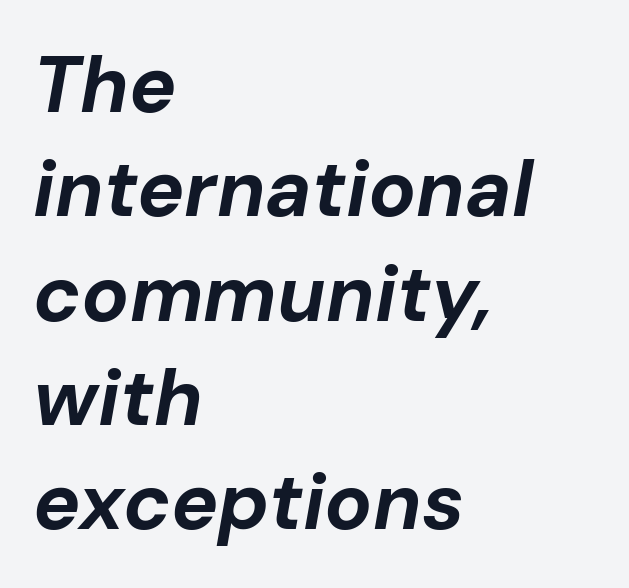
The specimen omits any rule beneath the text block's lines. Line spacing here is normal. The letters are bold, with thick, heavy strokes. These lines stack with their left ends in a neat column. The rendering uses natural spacing where letterforms have individual widths. Words appear dense and cohesive because spacing is normal.
